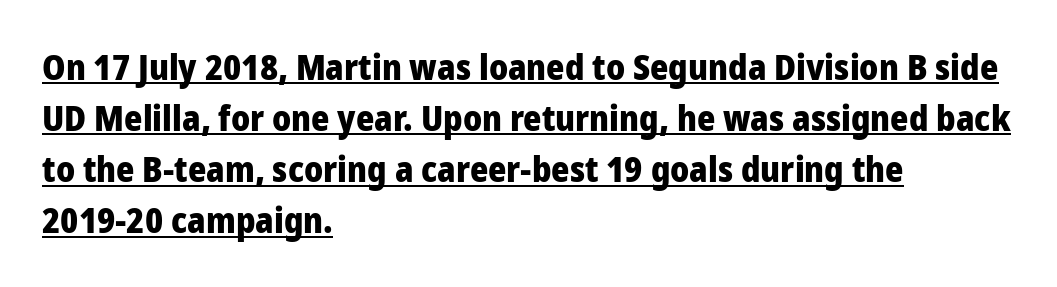
Q: Is the text bold? A: Yes.
Q: Is the text italic (slanted)? A: No, it is upright.
Q: Is the typeface a serif or a sans-serif typeface? A: Sans-serif.
Q: Is the text underlined? A: Yes.
Q: How is the paragraph aligned? A: Left-aligned.
Q: Is the spacing between letters normal or unusually wide? A: Normal.
Q: Is the spacing between lines tight, normal or loose? A: Normal.
Q: Width (condensed, normal, or wide)? A: Normal.
Q: Stroke contrast? A: Low.
Q: x-height? A: Medium.
Q: Monospaced? A: No.
